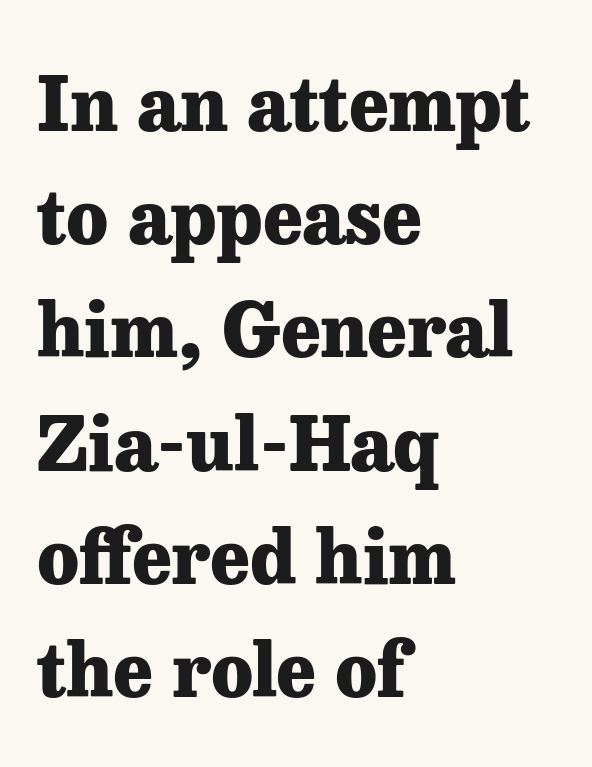
Yep, those are serifs on the letters. These lines are rendered in a variable-pitch font. Words float on clear page, feet unadorned. The rag falls on the right side of this text block. It's the straight-up-and-down kind of type. Line spacing here is normal.
